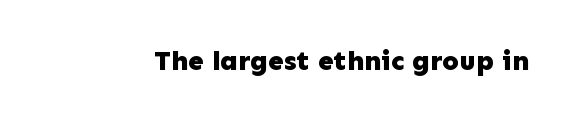
Q: Is the text bold? A: Yes.
Q: Is the text italic (slanted)? A: No, it is upright.
Q: Is the typeface a serif or a sans-serif typeface? A: Sans-serif.
Q: Is the text underlined? A: No.
Q: Is the spacing between letters normal or unusually wide? A: Normal.
Q: Width (condensed, normal, or wide)? A: Normal.
Q: Stroke contrast? A: Low.
Q: x-height? A: Medium.
Q: Monospaced? A: No.
